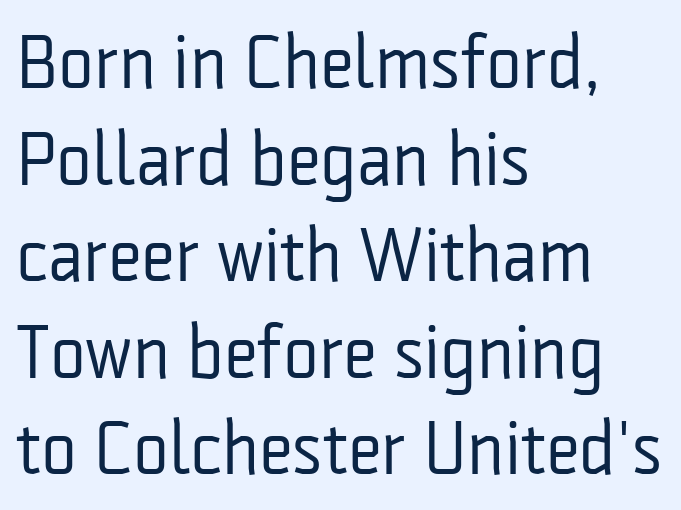
The image shows 76 px regular-weight, condensed sans-serif type, upright; set left-aligned, normal line spacing (1.27x), normal letter spacing, not underlined; low stroke contrast and a medium x-height.
